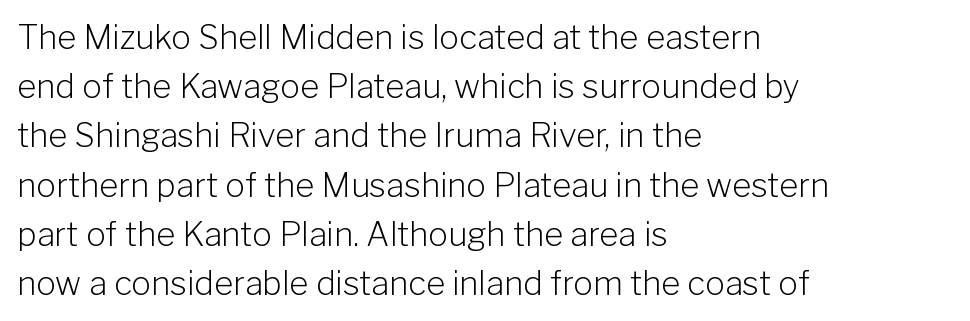
{"serif": "no", "italic": "no", "bold": "no", "weight": "light", "width": "normal", "stroke_contrast": "low", "x_height": "medium", "monospaced": "no", "underline": "no", "align": "left", "line_spacing": "normal", "line_spacing_ratio": 1.49, "letter_spacing": "normal", "letter_spacing_em": 0.0, "glyph_px": 33}
